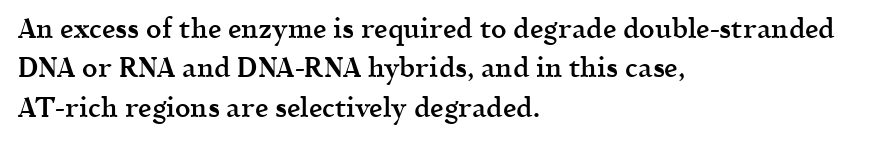
The image shows 27 px text type, upright; set left-aligned, normal line spacing (1.46x), normal letter spacing, not underlined.
